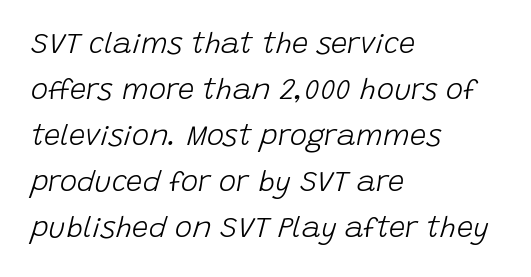
The image shows 29 px light type, italic (leaning right); set left-aligned, normal line spacing (1.59x), normal letter spacing, not underlined; low stroke contrast and a large x-height.
